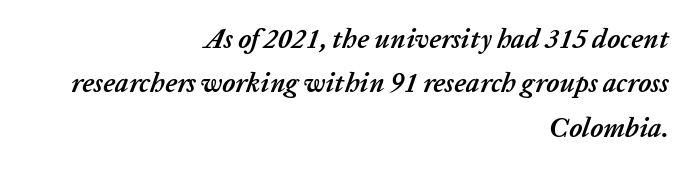
Q: Is the text bold? A: Yes.
Q: Is the text italic (slanted)? A: Yes, it leans right by about 20 degrees.
Q: Is the text underlined? A: No.
Q: How is the paragraph aligned? A: Right-aligned.
Q: Is the spacing between letters normal or unusually wide? A: Normal.
Q: Is the spacing between lines tight, normal or loose? A: Normal.
